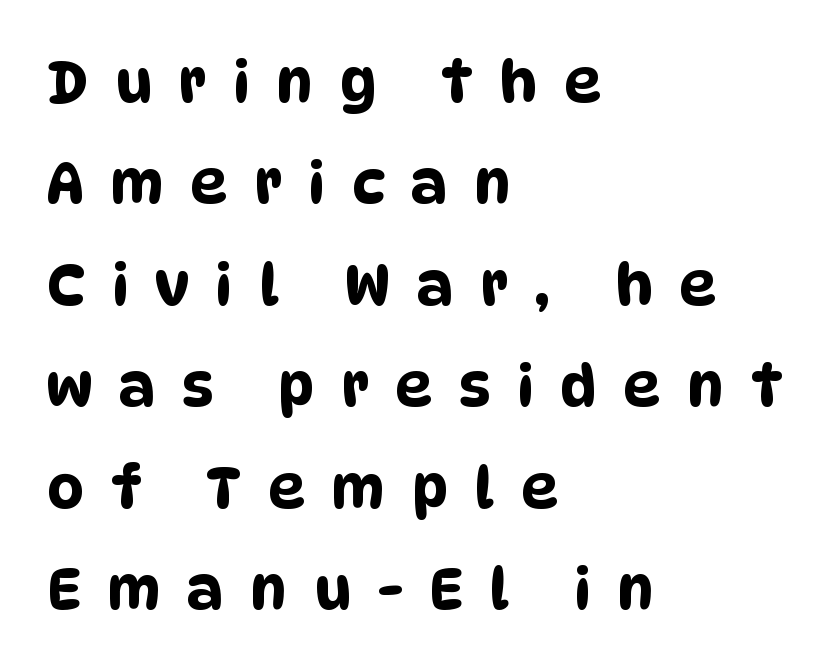
{"serif": "no", "width": "condensed", "stroke_contrast": "low", "x_height": "large", "monospaced": "no", "underline": "no", "align": "left", "line_spacing_ratio": 1.75, "letter_spacing": "wide", "letter_spacing_em": 0.46, "glyph_px": 58}
